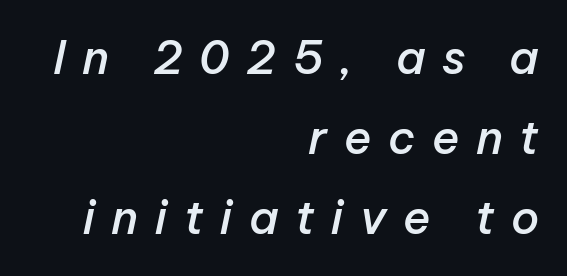
Semibold letterforms, between regular and bold. The face used here has a pronounced slope to its letters. Is this a fixed-width face? No — the glyphs have proportional, varying widths. Every row of glyphs terminates at an identical x-position on the right. Honestly, there is no underline to notice here at all. Is the letter spacing exaggerated? Yes — the characters are pushed far apart.
